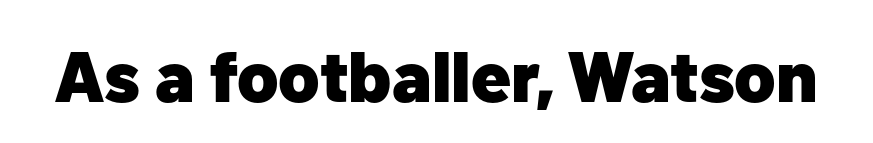
{"serif": "no", "italic": "no", "bold": "yes", "weight": "heavy", "width": "normal", "stroke_contrast": "low", "x_height": "medium", "monospaced": "no", "underline": "no", "letter_spacing": "normal", "letter_spacing_em": 0.0, "glyph_px": 72}
